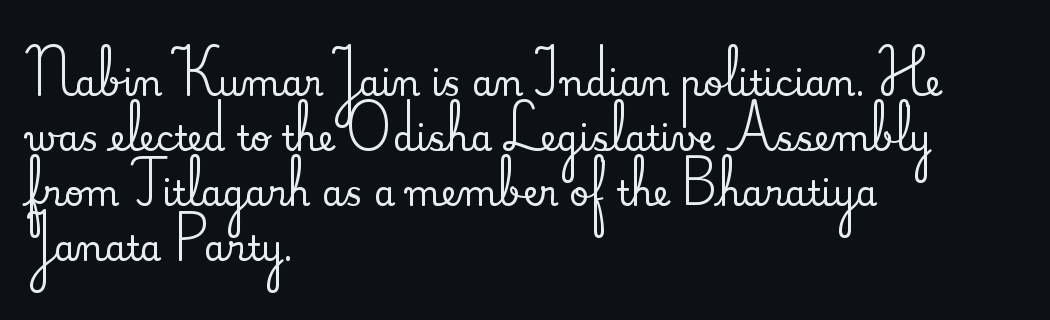
The image shows 35 px serif type, upright; set left-aligned, normal line spacing (1.57x), normal letter spacing, not underlined; medium stroke contrast and a small x-height.
